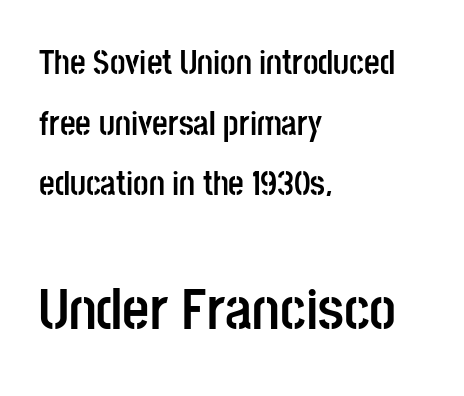
The image shows 59 px semibold, condensed sans-serif type, upright; set left-aligned, line spacing 1.78x, normal letter spacing, not underlined; the second (bottom) block is 1.74x larger; low stroke contrast and a large x-height.
